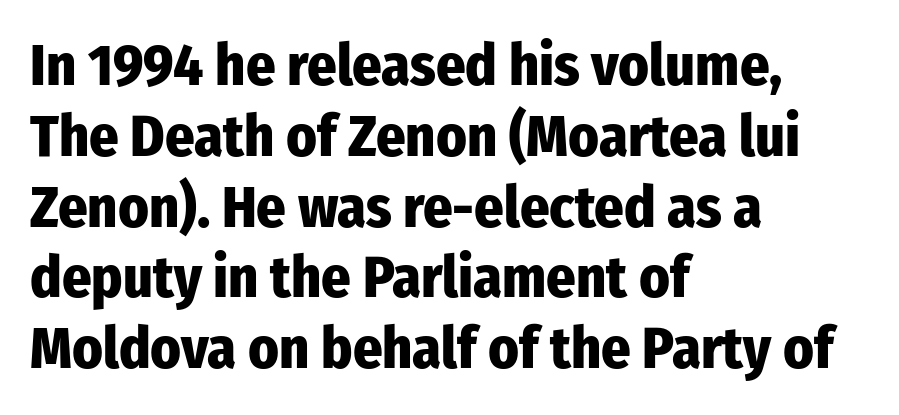
Check where the strokes stop: nothing finishes them off — pure sans. These lines are set flush left with a ragged right edge. The string is rendered with underlining switched off. Ordinary non-slanted type is in use.
